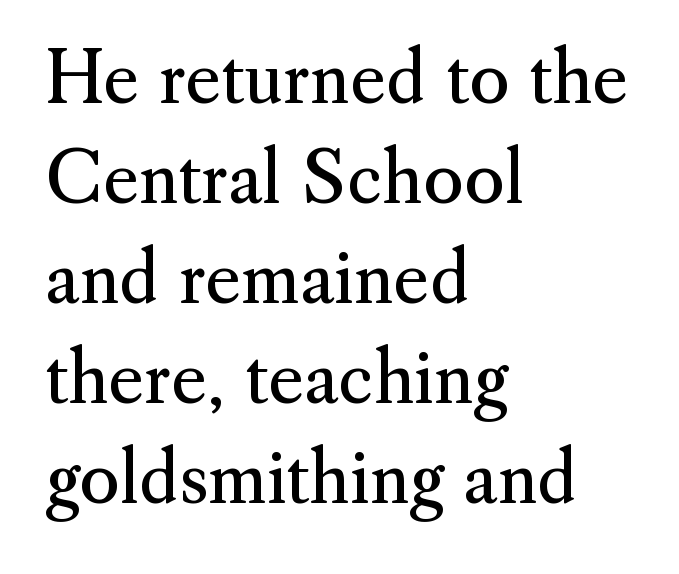
{"serif": "yes", "italic": "no", "bold": "no", "weight": "regular", "width": "normal", "stroke_contrast": "medium", "x_height": "small", "monospaced": "no", "underline": "no", "align": "left", "line_spacing": "normal", "line_spacing_ratio": 1.45, "letter_spacing": "normal", "letter_spacing_em": 0.0, "glyph_px": 69}
